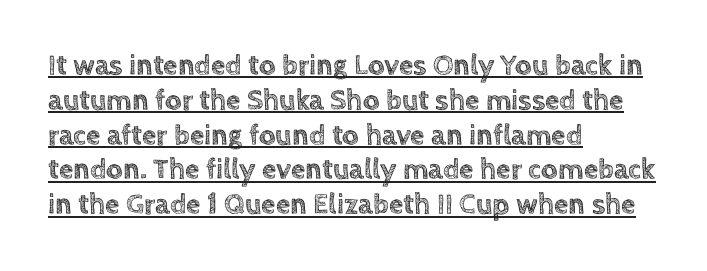
Quick note: underline on. Line starts are locked; line ends wander. Here the designer chose a conventional face with non-uniform glyph widths. Between one letter and the next there's only the usual sliver of space. The letters stand straight up with perfectly vertical stems.
